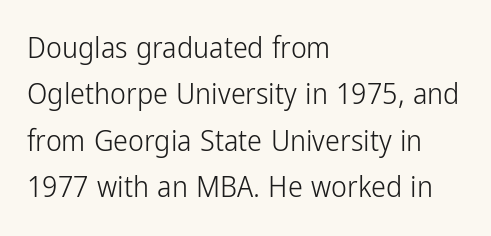
The image shows 30 px light, condensed sans-serif type, upright; set left-aligned, normal line spacing (1.55x), normal letter spacing, not underlined; low stroke contrast and a medium x-height.
